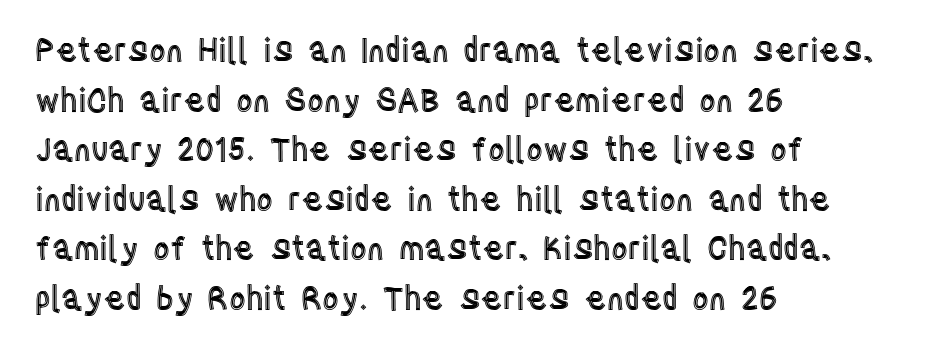
Underline: absent. Each new line begins a customary step beneath the previous one. Honestly, the letter spacing is just normal — you wouldn't notice it. Tall strokes in this sample are plumb rather than angled. Note the varied advance widths — an 'i' is clearly narrower than an 'm'.
